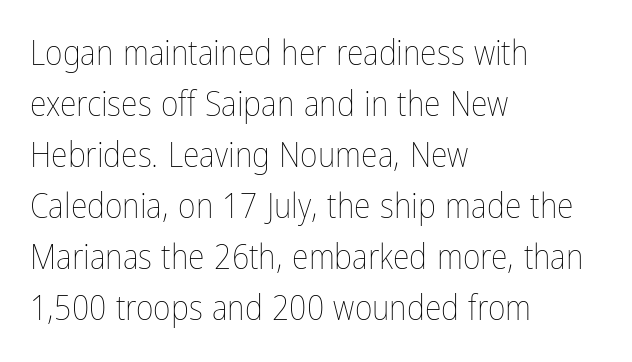
Baseline-to-baseline distance is the conventional proportion of letter height. Inter-character spacing is left at the font's built-in metrics. Caption: multi-line text, flush left, ragged right. Words float on clear page, feet unadorned. No chunkiness to these letters — they're not bold. Ascenders rise straight up at ninety degrees.
